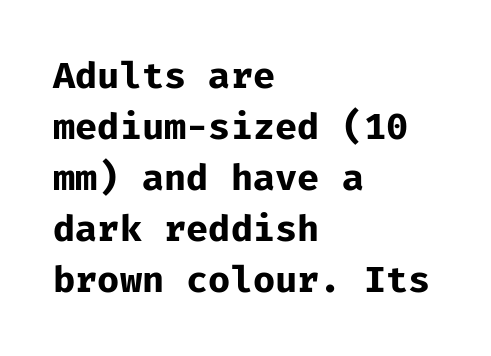
{"serif": "no", "italic": "no", "bold": "yes", "weight": "bold", "width": "normal", "stroke_contrast": "low", "x_height": "medium", "monospaced": "yes", "underline": "no", "align": "left", "line_spacing": "normal", "line_spacing_ratio": 1.38, "letter_spacing": "normal", "letter_spacing_em": 0.0, "glyph_px": 37}
